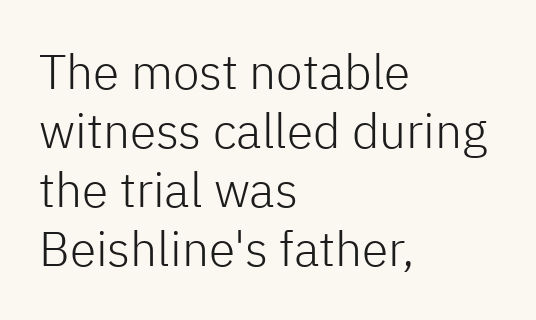
Q: Is the text bold? A: No.
Q: Is the text italic (slanted)? A: No, it is upright.
Q: Is the typeface a serif or a sans-serif typeface? A: Sans-serif.
Q: Is the text underlined? A: No.
Q: How is the paragraph aligned? A: Left-aligned.
Q: Is the spacing between letters normal or unusually wide? A: Normal.
Q: Width (condensed, normal, or wide)? A: Normal.
Q: Stroke contrast? A: Low.
Q: x-height? A: Medium.
Q: Monospaced? A: No.
